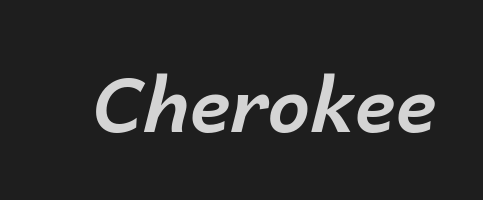
Check under the words: just untouched page. The face used here has the dense, thick strokes of a bold. Characters are canted at an angle relative to the baseline's perpendicular. These lines are rendered in a variable-pitch font. Tracking value appears to be zero — textbook default spacing.
